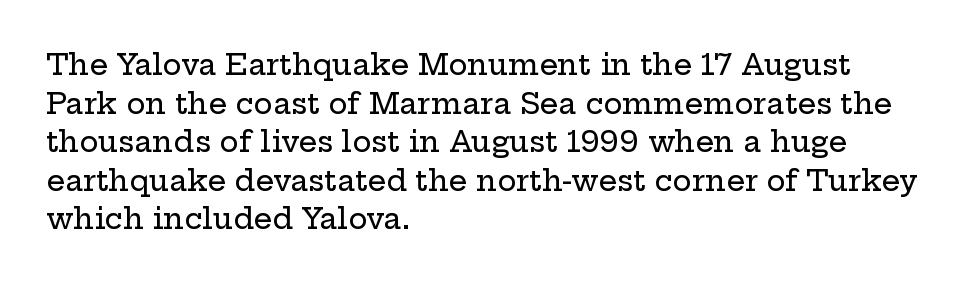
Q: Is the text italic (slanted)? A: No, it is upright.
Q: Is the typeface a serif or a sans-serif typeface? A: Serif.
Q: Is the text underlined? A: No.
Q: How is the paragraph aligned? A: Left-aligned.
Q: Is the spacing between letters normal or unusually wide? A: Normal.
Q: Is the spacing between lines tight, normal or loose? A: Normal.
Q: Width (condensed, normal, or wide)? A: Wide.
Q: Stroke contrast? A: Low.
Q: x-height? A: Medium.
Q: Monospaced? A: No.
